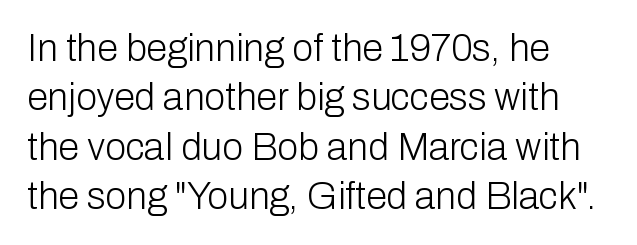
Q: Is the text bold? A: No.
Q: Is the text italic (slanted)? A: No, it is upright.
Q: Is the typeface a serif or a sans-serif typeface? A: Sans-serif.
Q: Is the text underlined? A: No.
Q: How is the paragraph aligned? A: Left-aligned.
Q: Is the spacing between letters normal or unusually wide? A: Normal.
Q: Is the spacing between lines tight, normal or loose? A: Normal.
Q: Width (condensed, normal, or wide)? A: Normal.
Q: Stroke contrast? A: Low.
Q: x-height? A: Medium.
Q: Monospaced? A: No.
